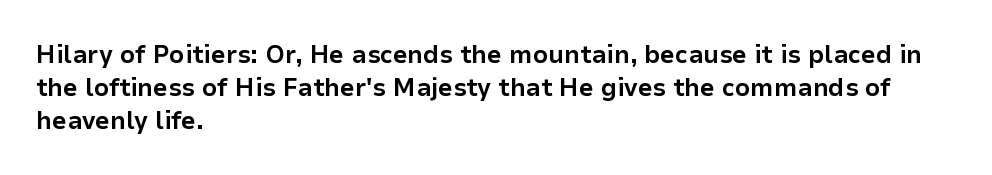
{"italic": "no", "bold": "yes", "underline": "no", "align": "left", "line_spacing": "normal", "line_spacing_ratio": 1.26, "letter_spacing": "normal", "letter_spacing_em": 0.0, "glyph_px": 26}
